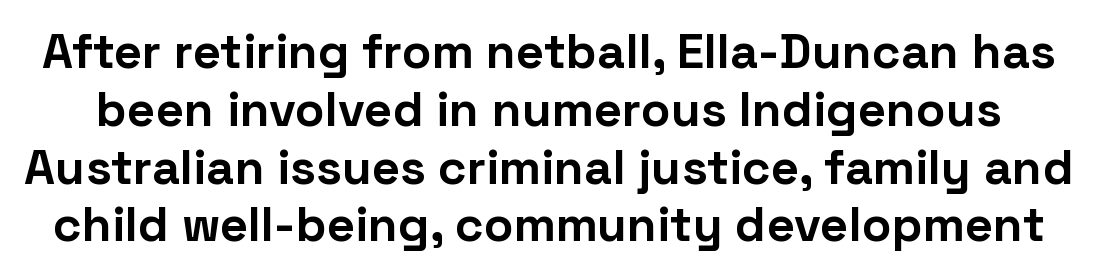
{"serif": "no", "italic": "no", "bold": "yes", "weight": "bold", "width": "normal", "stroke_contrast": "low", "x_height": "medium", "monospaced": "no", "underline": "no", "line_spacing_ratio": 1.18, "letter_spacing": "normal", "letter_spacing_em": 0.0, "glyph_px": 49}
